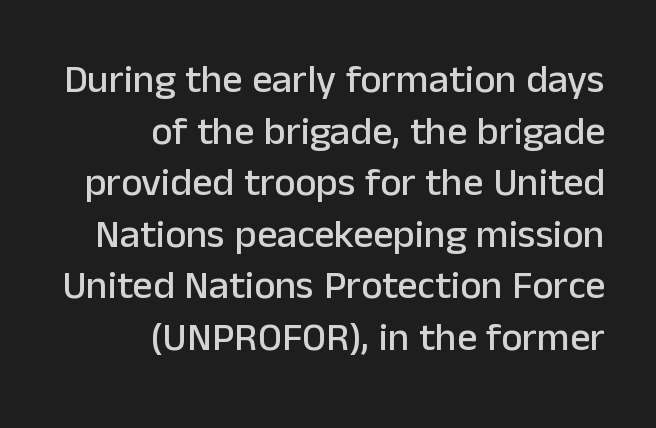
The image shows 40 px sans-serif type, upright; set right-aligned, normal line spacing (1.29x), normal letter spacing, not underlined; low stroke contrast and a medium x-height.
